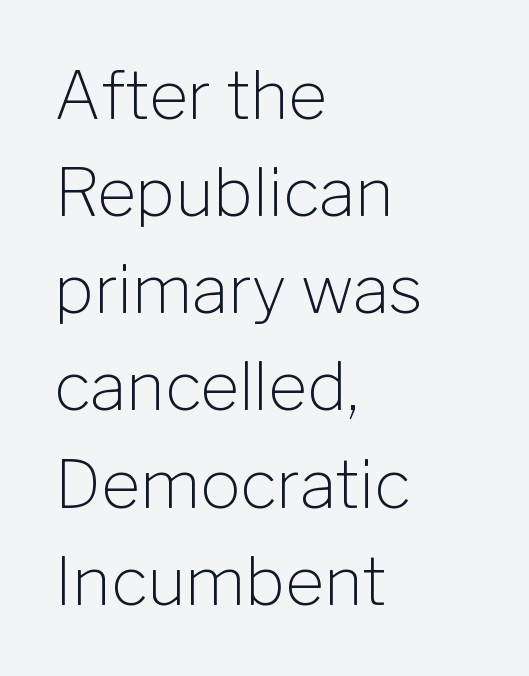
Q: Is the text bold? A: No.
Q: Is the text italic (slanted)? A: No, it is upright.
Q: Is the typeface a serif or a sans-serif typeface? A: Sans-serif.
Q: Is the text underlined? A: No.
Q: How is the paragraph aligned? A: Left-aligned.
Q: Is the spacing between letters normal or unusually wide? A: Normal.
Q: Is the spacing between lines tight, normal or loose? A: Normal.
Q: Width (condensed, normal, or wide)? A: Normal.
Q: Stroke contrast? A: Low.
Q: x-height? A: Medium.
Q: Monospaced? A: No.
